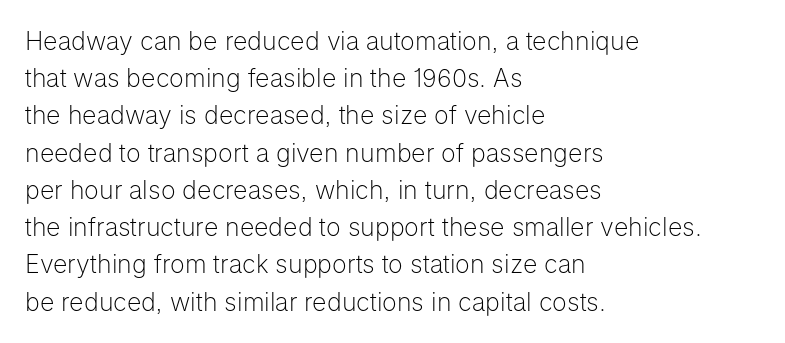
{"italic": "no", "bold": "no", "underline": "no", "align": "left", "line_spacing": "normal", "line_spacing_ratio": 1.49, "letter_spacing": "normal", "letter_spacing_em": 0.0, "glyph_px": 25}
